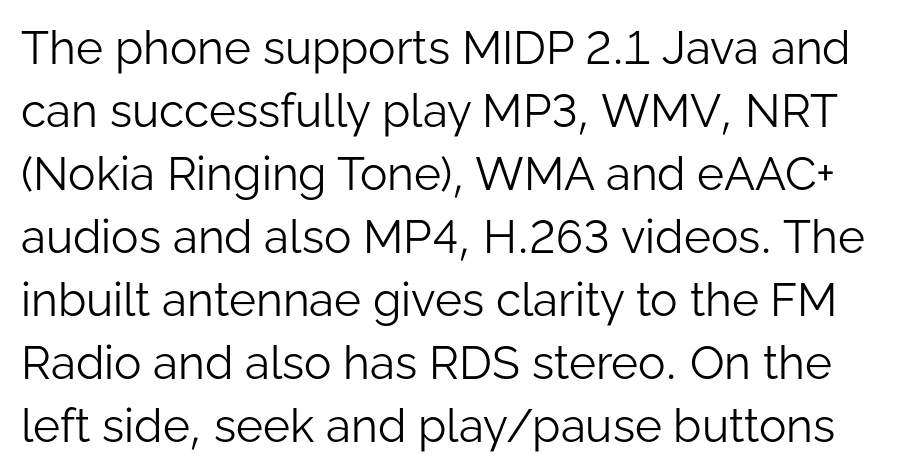
Q: Is the text bold? A: No.
Q: Is the text italic (slanted)? A: No, it is upright.
Q: Is the typeface a serif or a sans-serif typeface? A: Sans-serif.
Q: Is the text underlined? A: No.
Q: Is the spacing between letters normal or unusually wide? A: Normal.
Q: Is the spacing between lines tight, normal or loose? A: Normal.
Q: Width (condensed, normal, or wide)? A: Normal.
Q: Stroke contrast? A: Low.
Q: x-height? A: Medium.
Q: Monospaced? A: No.
